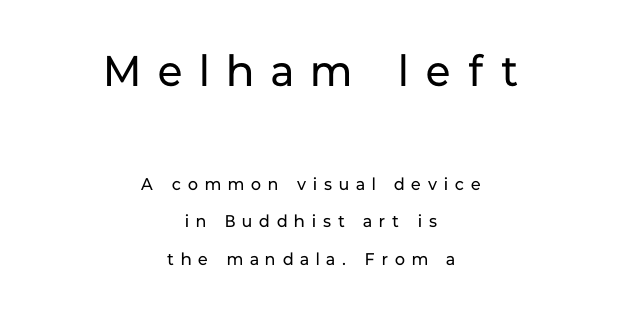
The image shows 43 px regular-weight sans-serif type, upright; set centered, loose line spacing (2.2x), unusually wide letter spacing (+0.42 em), not underlined; the first (top) block is 2.53x larger; low stroke contrast and a medium x-height.
